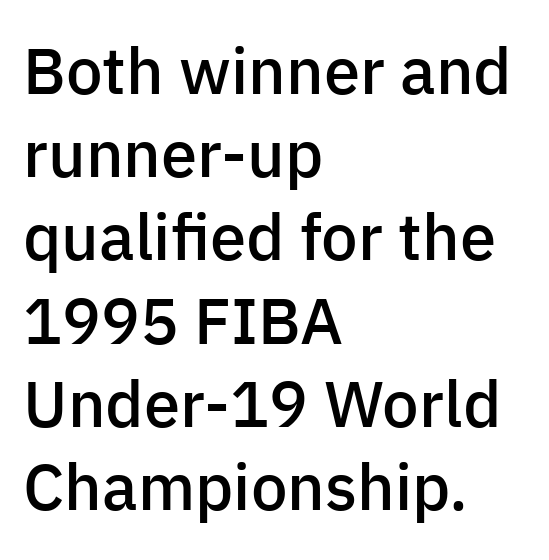
Designer's note — italics off, roman on. Is the block centered? No — it sits flush against the left margin. Semibold letterforms, between regular and bold. This sample has the flowing, uneven cadence of proportional lettering. The rendering keeps characters at their native spacing. The lines sit at an ordinary, default distance from one another.
